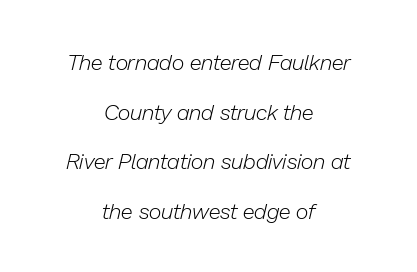
Reading down the column, the eye jumps a long way to each next line. Looking at the ascenders, they clearly lean. Heaviness? Minimal to ordinary, like unemphasized prose. The specimen omits any rule beneath the text block's lines.
